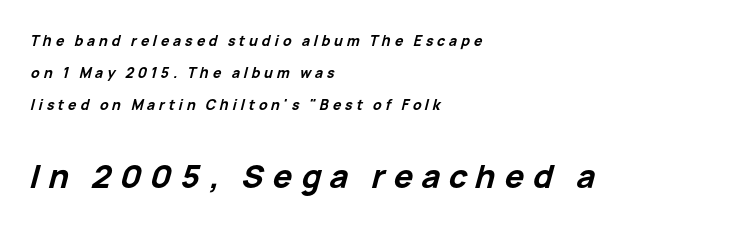
{"italic": "yes", "lean": "right", "slant_degrees": 15, "bold": "yes", "weight": "bold", "width": "normal", "stroke_contrast": "low", "x_height": "medium", "monospaced": "no", "underline": "no", "align": "left", "line_spacing": "loose", "line_spacing_ratio": 2.29, "letter_spacing": "wide", "letter_spacing_em": 0.27, "larger_block": "second", "size_ratio": 2.29, "glyph_px": 32}
